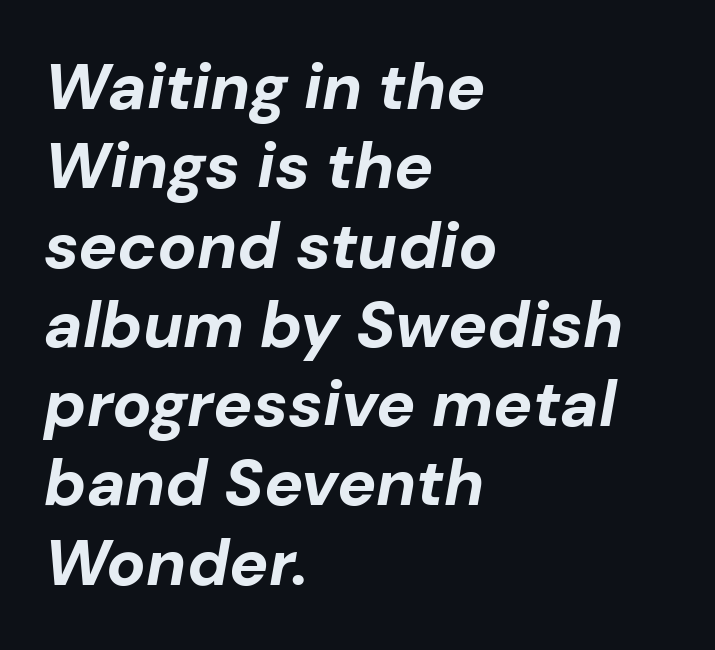
Which margin do the lines hug? The left one — the right edge is uneven. Honestly, the letter spacing is just normal — you wouldn't notice it. The passage shown is typed in a proportional face where columns would drift. The characters look thick and weighty, a clear bold. Slant detected: the letters are inclined. Beneath every word, the page is bare.
